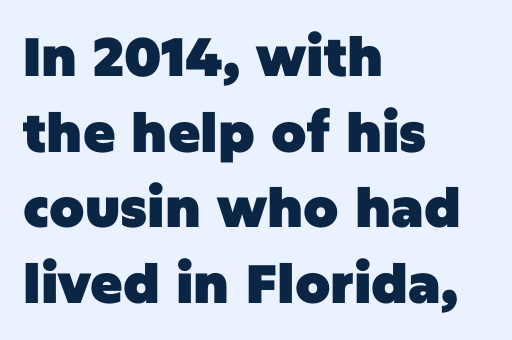
The image shows 54 px heavy sans-serif type, upright; set left-aligned, normal line spacing (1.4x), normal letter spacing, not underlined; low stroke contrast and a large x-height.
